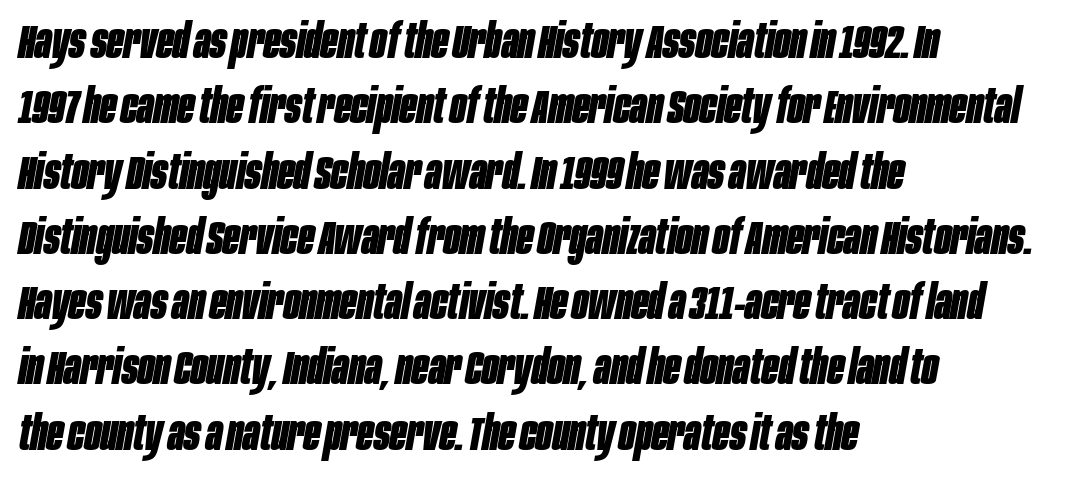
Q: Is the text bold? A: Yes.
Q: Is the text italic (slanted)? A: Yes, it leans right by about 10 degrees.
Q: Is the text underlined? A: No.
Q: How is the paragraph aligned? A: Left-aligned.
Q: Is the spacing between letters normal or unusually wide? A: Normal.
Q: Is the spacing between lines tight, normal or loose? A: Normal.
Q: Width (condensed, normal, or wide)? A: Condensed.
Q: Stroke contrast? A: Low.
Q: x-height? A: Large.
Q: Monospaced? A: No.
